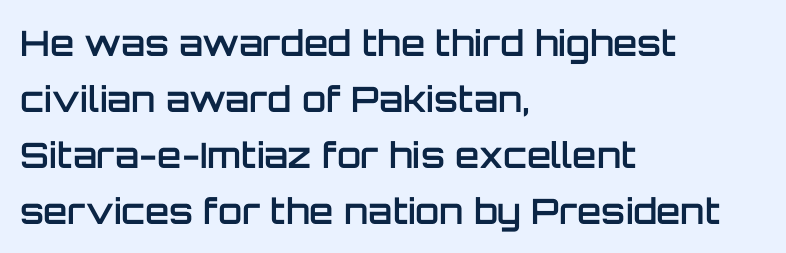
Compared with an ordinary text face, these strokes are moderately heavier — a semibold. Tall strokes in this sample are plumb rather than angled. Serif or sans? Sans — the stroke terminals are bare. These lines are rendered in a variable-pitch font.
